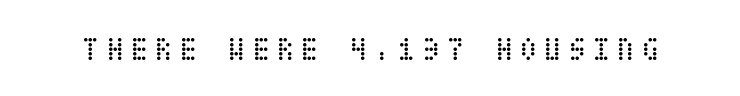
The image shows 33 px regular-weight, condensed type, upright; set not underlined; low stroke contrast and a large x-height.
